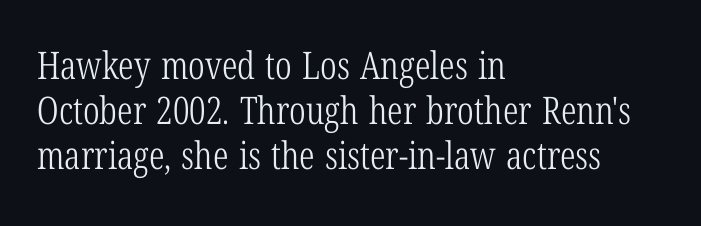
The image shows 38 px light, condensed serif type, upright; set left-aligned, line spacing 1.18x, normal letter spacing, not underlined; low stroke contrast and a medium x-height.
